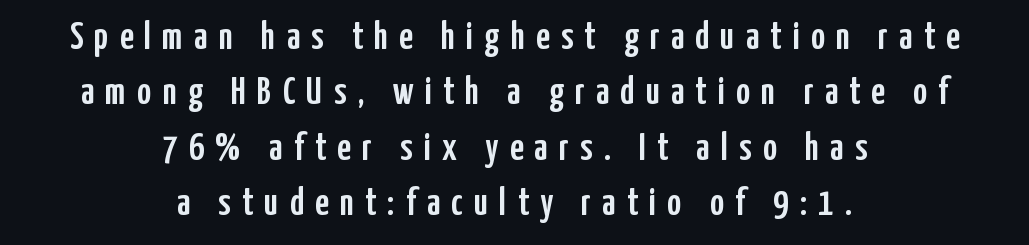
Q: Is the text italic (slanted)? A: No, it is upright.
Q: Is the typeface a serif or a sans-serif typeface? A: Sans-serif.
Q: Is the text underlined? A: No.
Q: How is the paragraph aligned? A: Centered.
Q: Is the spacing between letters normal or unusually wide? A: Unusually wide.
Q: Is the spacing between lines tight, normal or loose? A: Normal.
Q: Width (condensed, normal, or wide)? A: Condensed.
Q: Stroke contrast? A: Low.
Q: x-height? A: Medium.
Q: Monospaced? A: No.
